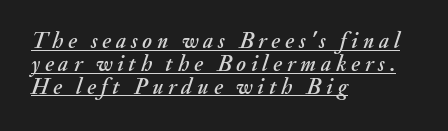
Q: Is the text italic (slanted)? A: Yes, it leans right by about 20 degrees.
Q: Is the text underlined? A: Yes.
Q: How is the paragraph aligned? A: Left-aligned.
Q: Is the spacing between letters normal or unusually wide? A: Unusually wide.
Q: Is the spacing between lines tight, normal or loose? A: Tight.
